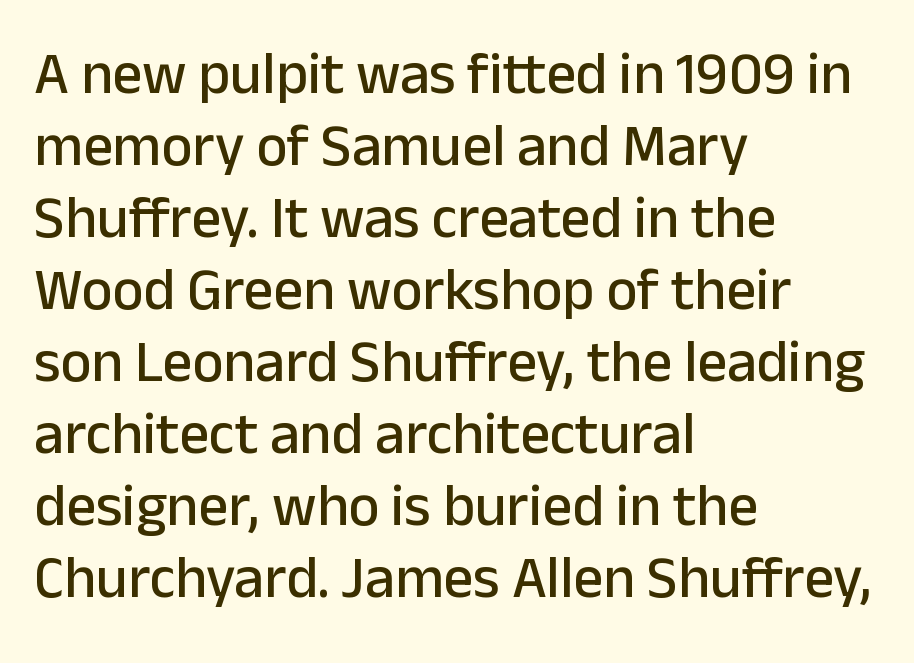
The image shows 59 px sans-serif type, upright; set left-aligned, line spacing 1.22x, normal letter spacing, not underlined; low stroke contrast and a medium x-height.
